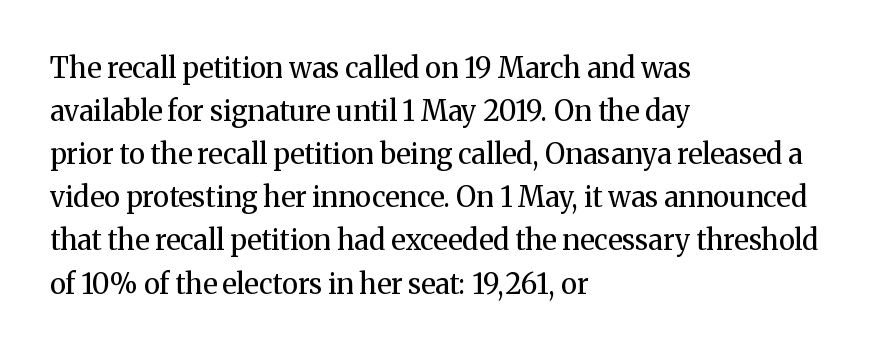
The image shows 28 px regular-weight serif type, upright; set left-aligned, normal line spacing (1.54x), normal letter spacing, not underlined; medium stroke contrast and a medium x-height.
